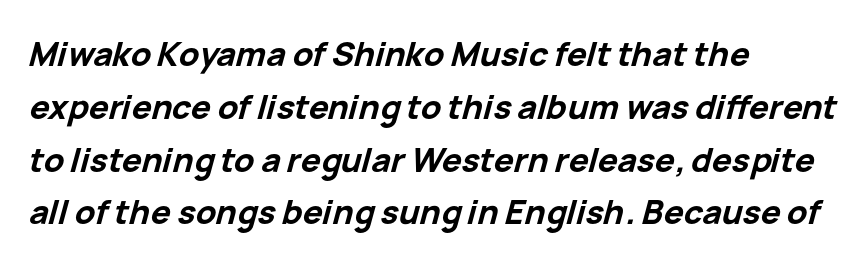
Q: Is the text bold? A: Yes.
Q: Is the text italic (slanted)? A: Yes, it leans right by about 15 degrees.
Q: Is the text underlined? A: No.
Q: How is the paragraph aligned? A: Left-aligned.
Q: Is the spacing between letters normal or unusually wide? A: Normal.
Q: Is the spacing between lines tight, normal or loose? A: Normal.
Q: Width (condensed, normal, or wide)? A: Normal.
Q: Stroke contrast? A: Low.
Q: x-height? A: Medium.
Q: Monospaced? A: No.
